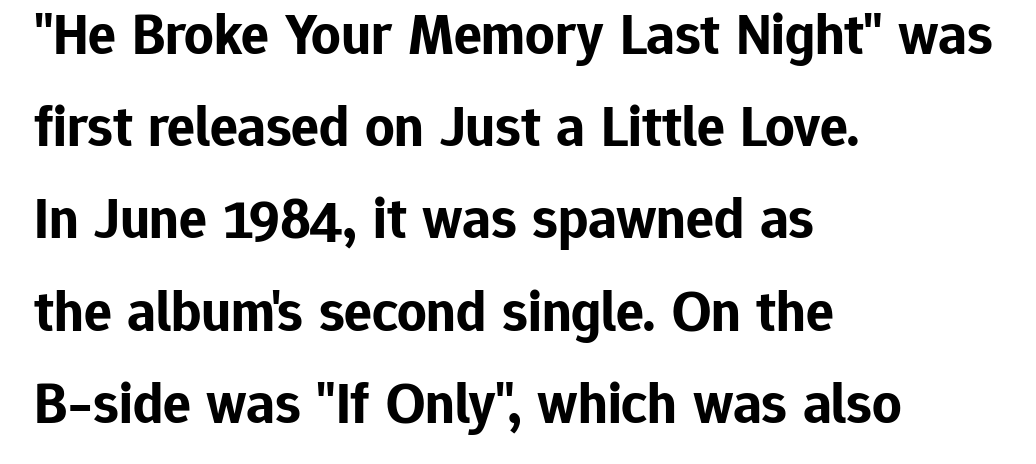
Q: Is the text bold? A: Yes.
Q: Is the text italic (slanted)? A: No, it is upright.
Q: Is the typeface a serif or a sans-serif typeface? A: Sans-serif.
Q: Is the text underlined? A: No.
Q: How is the paragraph aligned? A: Left-aligned.
Q: Is the spacing between letters normal or unusually wide? A: Normal.
Q: Is the spacing between lines tight, normal or loose? A: Normal.
Q: Width (condensed, normal, or wide)? A: Normal.
Q: Stroke contrast? A: Low.
Q: x-height? A: Medium.
Q: Monospaced? A: No.
